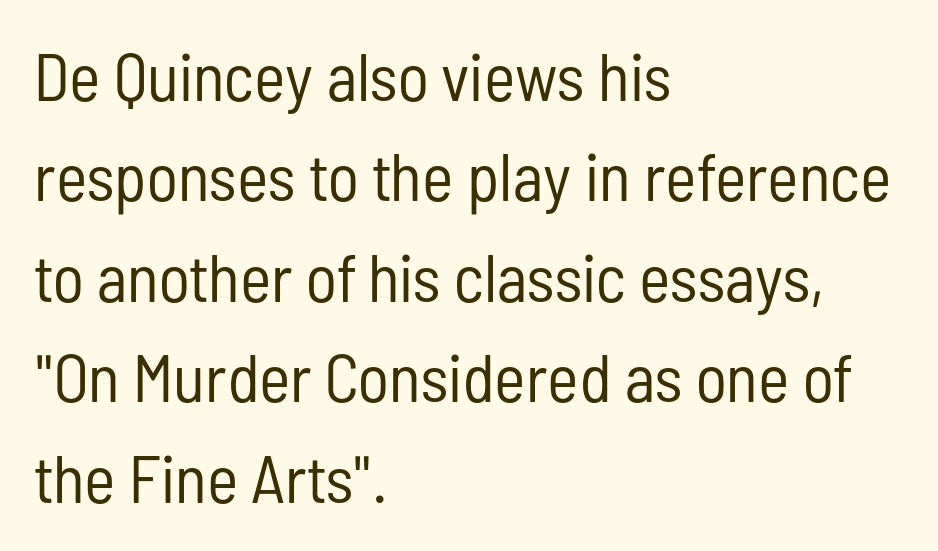
The image shows 67 px regular-weight, condensed sans-serif type, upright; set left-aligned, normal line spacing (1.5x), normal letter spacing, not underlined; low stroke contrast and a medium x-height.
